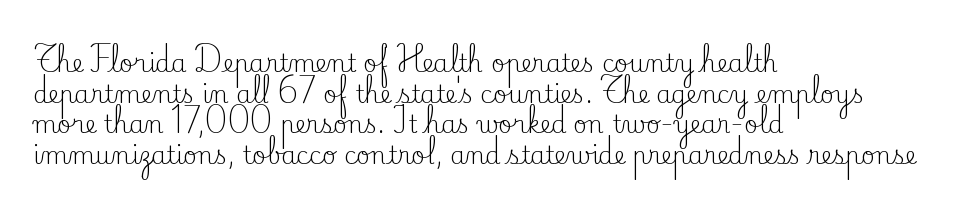
{"italic": "no", "bold": "no", "underline": "no", "align": "left", "line_spacing": "normal", "line_spacing_ratio": 1.28, "letter_spacing": "normal", "letter_spacing_em": 0.0, "glyph_px": 24}
